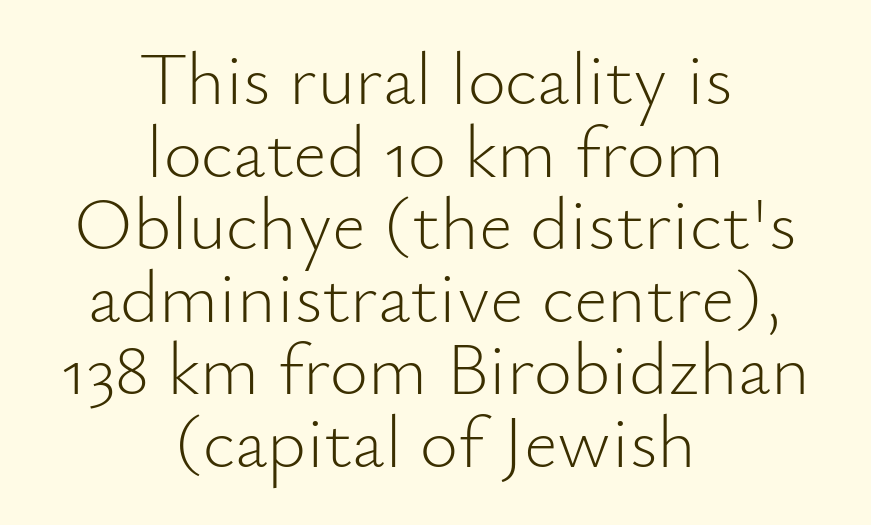
Varying glyph widths throughout — classic text-font behaviour. Font category for this specimen: sans-serif. The gaps between neighbouring characters are ordinary and unremarkable. The line-height multiplier appears low, near solid setting. One-word summary of the alignment: center. A clean baseline with only descenders dipping below it.
